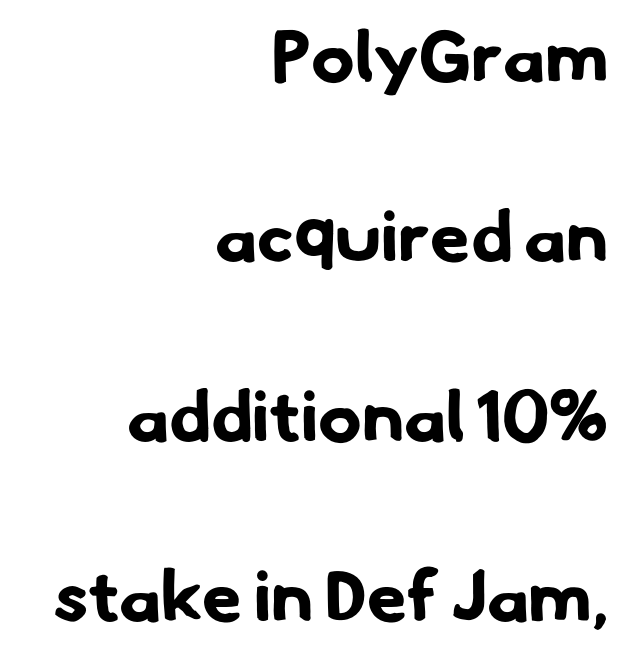
The image shows 72 px bold sans-serif type; set right-aligned, loose line spacing (2.5x), normal letter spacing, not underlined; low stroke contrast and a small x-height.
